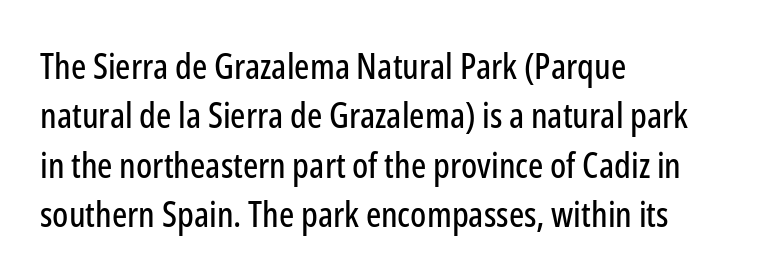
Letter spacing: default. Interline gaps are of average width in this sample. Unlike italic type, these characters show no tilt at all. Varying glyph widths throughout — classic text-font behaviour. The string is rendered with underlining switched off.
